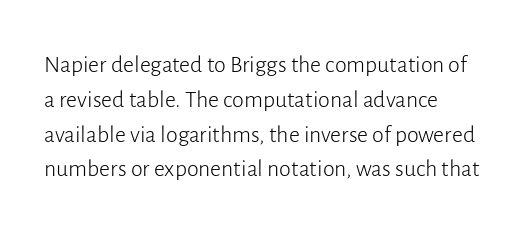
The image shows 24 px text type, upright; set normal line spacing (1.45x), normal letter spacing, not underlined.
